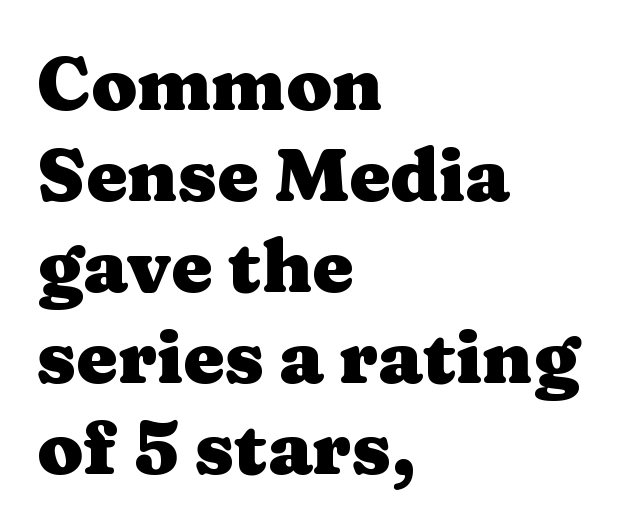
Q: Is the text bold? A: Yes.
Q: Is the text italic (slanted)? A: No, it is upright.
Q: Is the typeface a serif or a sans-serif typeface? A: Serif.
Q: Is the text underlined? A: No.
Q: How is the paragraph aligned? A: Left-aligned.
Q: Is the spacing between letters normal or unusually wide? A: Normal.
Q: Width (condensed, normal, or wide)? A: Wide.
Q: Stroke contrast? A: Medium.
Q: x-height? A: Medium.
Q: Monospaced? A: No.
